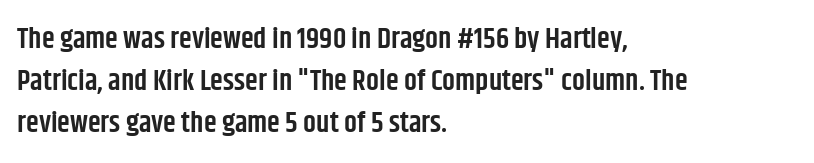
Q: Is the text bold? A: Semi-bold.
Q: Is the text italic (slanted)? A: No, it is upright.
Q: Is the typeface a serif or a sans-serif typeface? A: Sans-serif.
Q: Is the text underlined? A: No.
Q: How is the paragraph aligned? A: Left-aligned.
Q: Is the spacing between letters normal or unusually wide? A: Normal.
Q: Is the spacing between lines tight, normal or loose? A: Normal.
Q: Width (condensed, normal, or wide)? A: Condensed.
Q: Stroke contrast? A: Low.
Q: x-height? A: Large.
Q: Monospaced? A: No.
